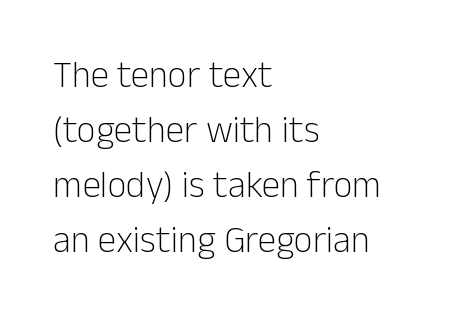
The image shows 37 px light sans-serif type, upright; set left-aligned, normal line spacing (1.49x), normal letter spacing, not underlined; low stroke contrast and a medium x-height.
